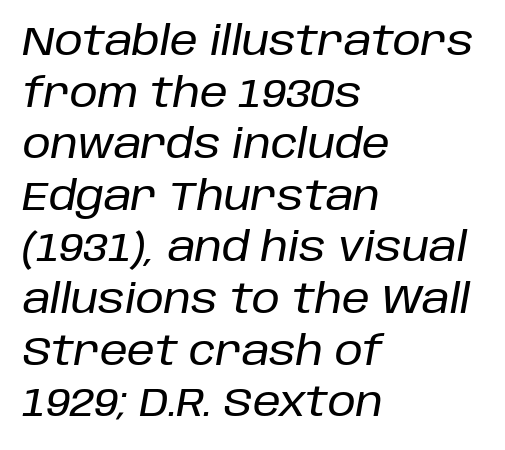
Q: Is the text italic (slanted)? A: Yes, it leans right by about 10 degrees.
Q: Is the text underlined? A: No.
Q: How is the paragraph aligned? A: Left-aligned.
Q: Is the spacing between letters normal or unusually wide? A: Normal.
Q: Is the spacing between lines tight, normal or loose? A: Normal.
Q: Width (condensed, normal, or wide)? A: Normal.
Q: Stroke contrast? A: Low.
Q: x-height? A: Large.
Q: Monospaced? A: No.
